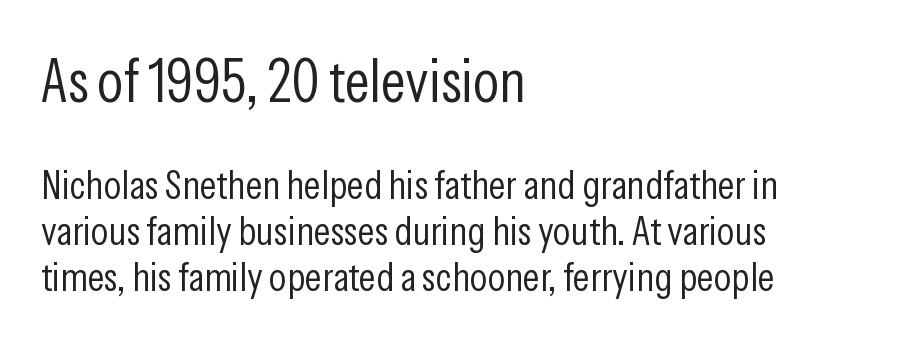
Nope, no serifs anywhere on these letters. Each word holds together tightly as a unit, with standard inter-letter gaps. The lines in this sample share a left origin and differ only in where they stop. The rendering uses natural spacing where letterforms have individual widths. The designer gave the opening block more size than the closing block. Compared with a typical body face, this is equally light or lighter still.
